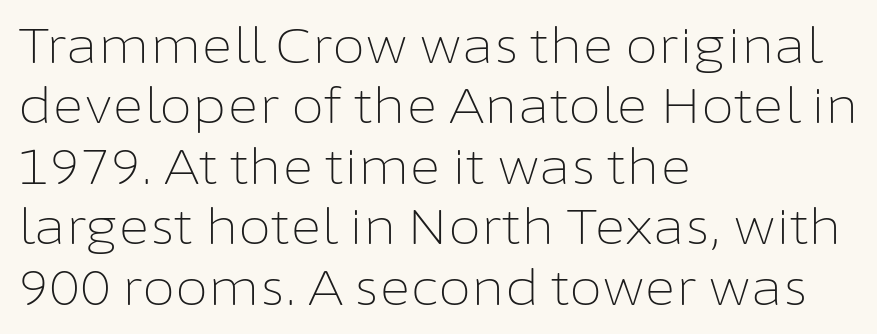
Q: Is the text bold? A: No.
Q: Is the text italic (slanted)? A: No, it is upright.
Q: Is the typeface a serif or a sans-serif typeface? A: Sans-serif.
Q: Is the text underlined? A: No.
Q: How is the paragraph aligned? A: Left-aligned.
Q: Is the spacing between letters normal or unusually wide? A: Normal.
Q: Is the spacing between lines tight, normal or loose? A: Normal.
Q: Width (condensed, normal, or wide)? A: Normal.
Q: Stroke contrast? A: Low.
Q: x-height? A: Medium.
Q: Monospaced? A: No.
